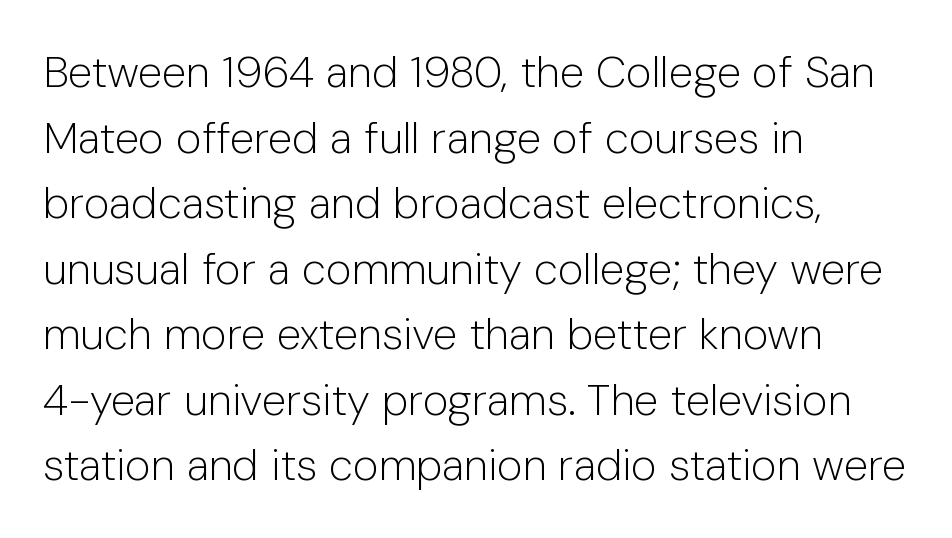
Q: Is the text bold? A: No.
Q: Is the text italic (slanted)? A: No, it is upright.
Q: Is the typeface a serif or a sans-serif typeface? A: Sans-serif.
Q: Is the text underlined? A: No.
Q: How is the paragraph aligned? A: Left-aligned.
Q: Is the spacing between letters normal or unusually wide? A: Normal.
Q: Is the spacing between lines tight, normal or loose? A: Normal.
Q: Width (condensed, normal, or wide)? A: Normal.
Q: Stroke contrast? A: Low.
Q: x-height? A: Medium.
Q: Monospaced? A: No.
